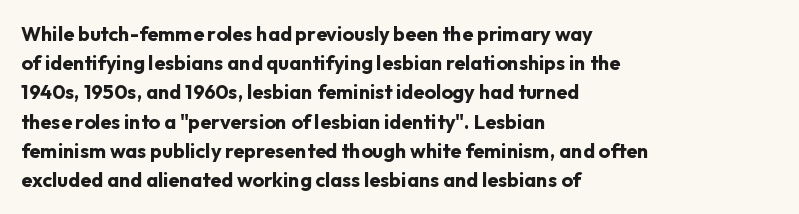
{"italic": "no", "bold": "yes", "underline": "no", "align": "left", "line_spacing": "normal", "line_spacing_ratio": 1.46, "letter_spacing": "normal", "letter_spacing_em": 0.0, "glyph_px": 20}
